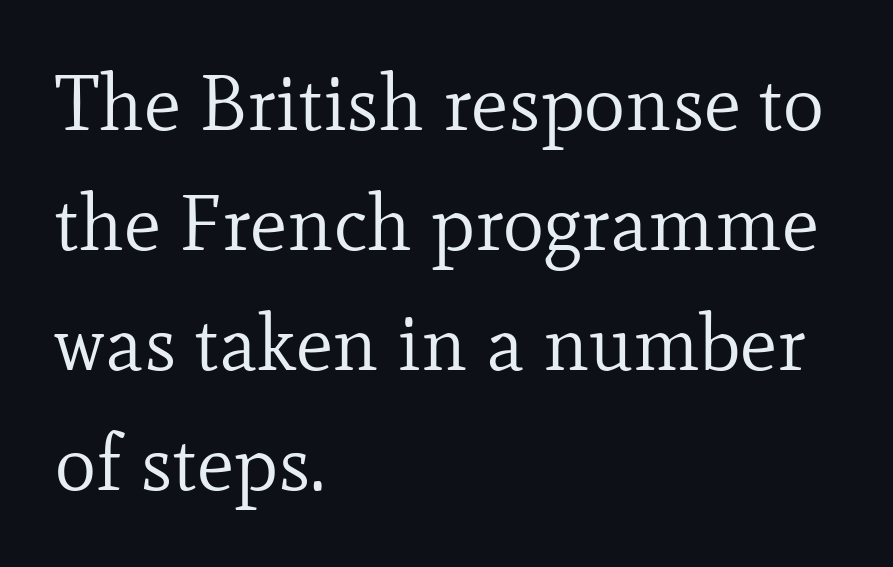
The image shows 78 px regular-weight serif type, upright; set left-aligned, normal line spacing (1.54x), normal letter spacing, not underlined; low stroke contrast and a small x-height.
